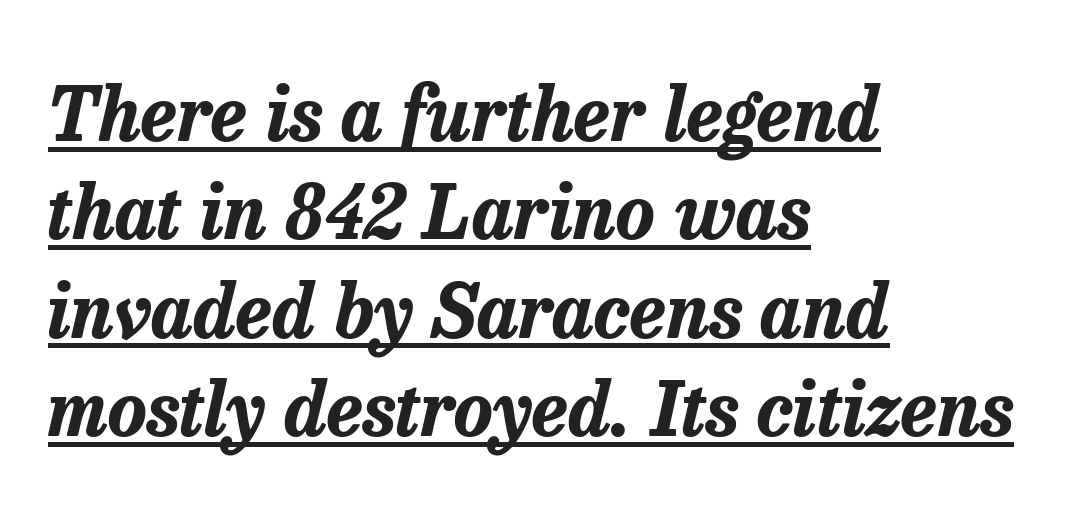
Q: Is the text bold? A: Yes.
Q: Is the text italic (slanted)? A: Yes, it leans right by about 13 degrees.
Q: Is the text underlined? A: Yes.
Q: How is the paragraph aligned? A: Left-aligned.
Q: Is the spacing between letters normal or unusually wide? A: Normal.
Q: Is the spacing between lines tight, normal or loose? A: Normal.
Q: Width (condensed, normal, or wide)? A: Normal.
Q: Stroke contrast? A: Low.
Q: x-height? A: Medium.
Q: Monospaced? A: No.
